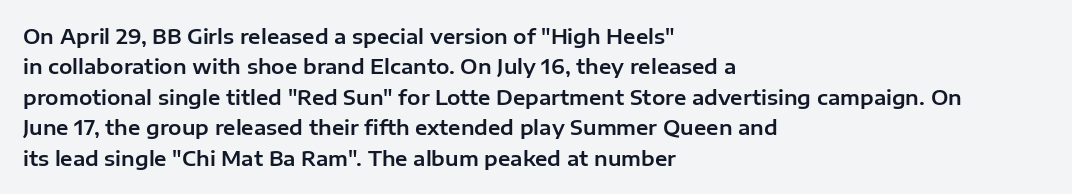
The image shows 20 px text type, upright; set left-aligned, normal line spacing (1.52x), normal letter spacing, not underlined.
